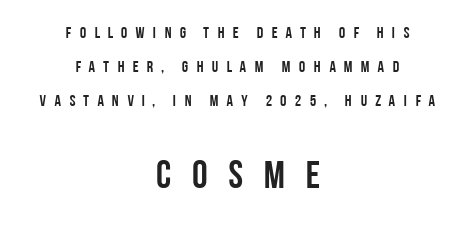
The rendering shows plain stroke endings on the letterforms — a sans-serif design. The zone under the glyphs is completely vacant. Centered paragraph, ragged on both sides. This sample uses an upright cut, with every glyph sitting square on the baseline. On the weight axis this lands at bold, roughly 700.
